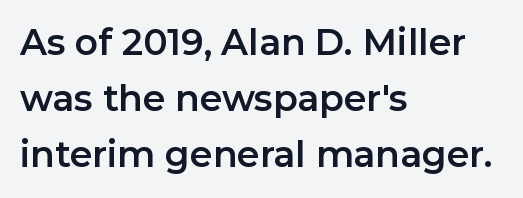
The specimen omits any rule beneath the text block's lines. Standard letterfit; no display-style spreading of the glyphs. Unlike italic type, these characters show no tilt at all. A typesetter would call this proportional, since set widths differ per character. Rows of type keep a routine distance in the vertical direction. Is the block centered? No — it sits flush against the left margin.
